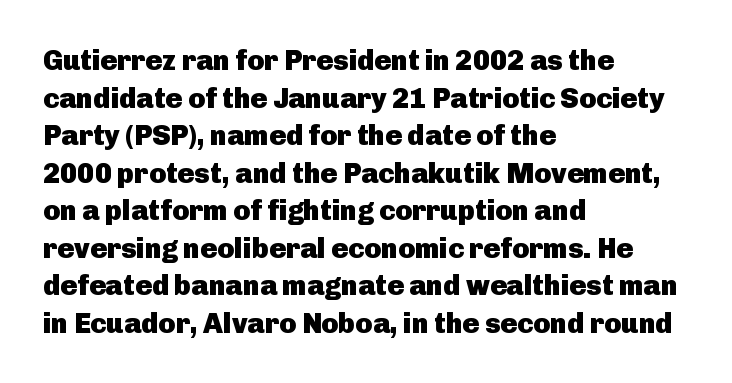
{"serif": "no", "italic": "no", "bold": "yes", "weight": "heavy", "width": "normal", "stroke_contrast": "low", "x_height": "medium", "monospaced": "no", "underline": "no", "align": "left", "line_spacing": "normal", "line_spacing_ratio": 1.34, "letter_spacing": "normal", "letter_spacing_em": 0.0, "glyph_px": 28}
